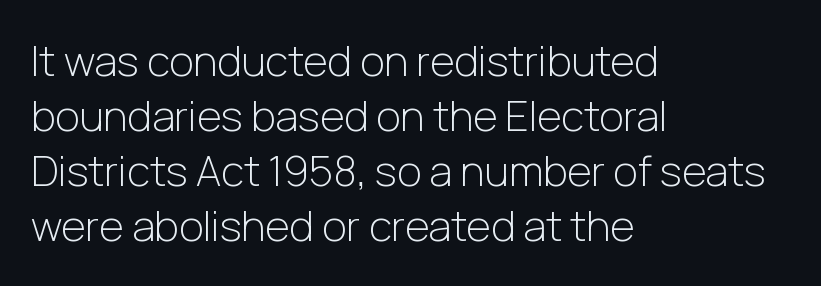
The image shows 42 px light sans-serif type, upright; set left-aligned, normal line spacing (1.31x), normal letter spacing, not underlined; low stroke contrast and a medium x-height.
